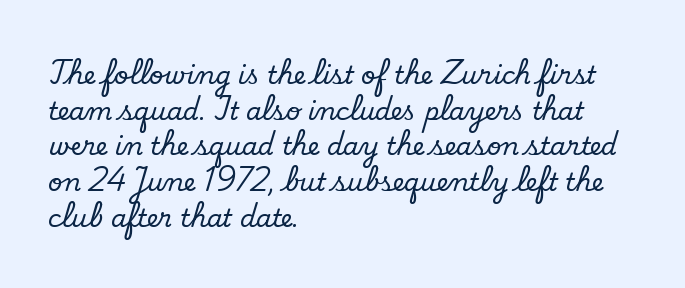
Glyph-to-glyph distance matches everyday printed text. The baseline area is clear. These lines are set flush left with a ragged right edge. The rendering uses a moderate line-height, typical for paragraphs.
